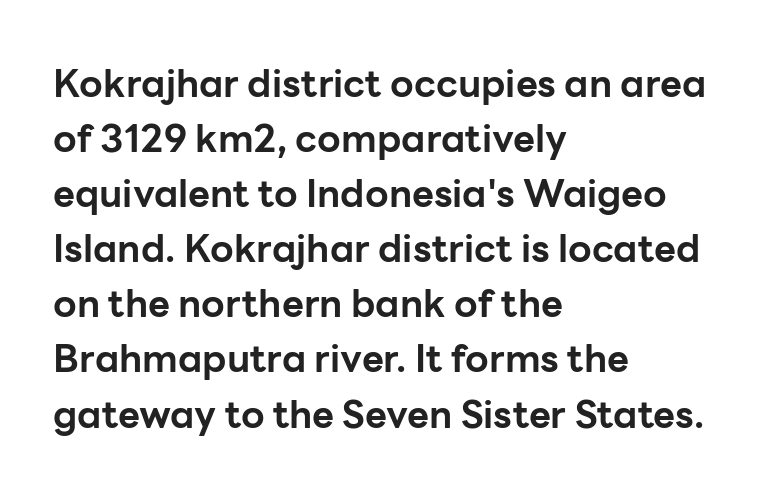
Rendered with straight, roman letterforms. Alignment: flush left. Check under the words: just untouched page. Looks like regular typesetting: each glyph gets only the width it needs. How are the letters spaced? Ordinarily, with no added tracking. The vertical gap from one line to the next is medium.
